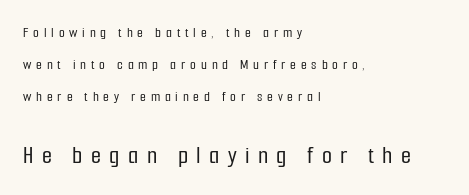
Q: Is the text italic (slanted)? A: No, it is upright.
Q: Is the text underlined? A: No.
Q: How is the paragraph aligned? A: Left-aligned.
Q: Is the spacing between letters normal or unusually wide? A: Unusually wide.
Q: Is the spacing between lines tight, normal or loose? A: Loose.
Q: Which block of text is set in a larger size, the first (top) or the second (bottom)? A: The second (bottom) one.
